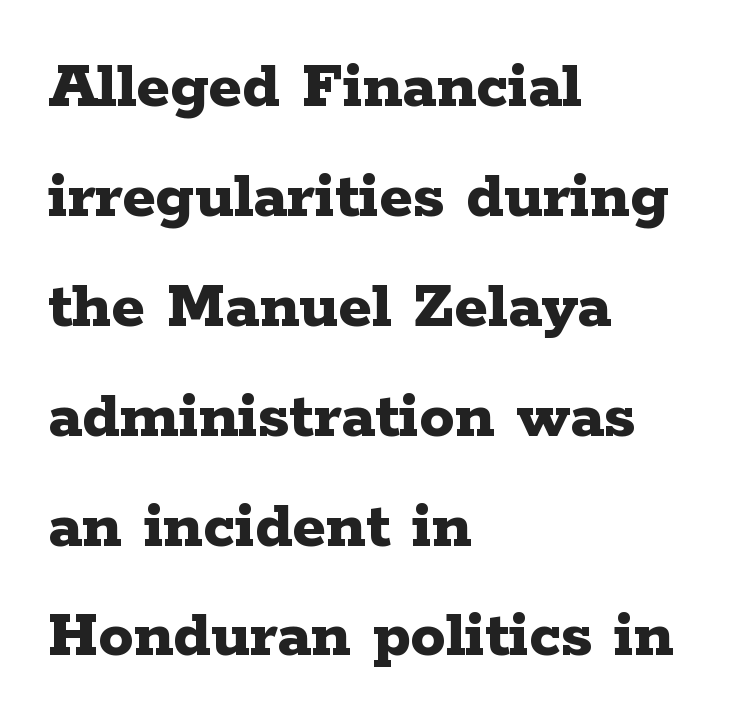
The image shows 70 px bold, wide serif type, upright; set left-aligned, normal line spacing (1.57x), normal letter spacing, not underlined; low stroke contrast and a medium x-height.
